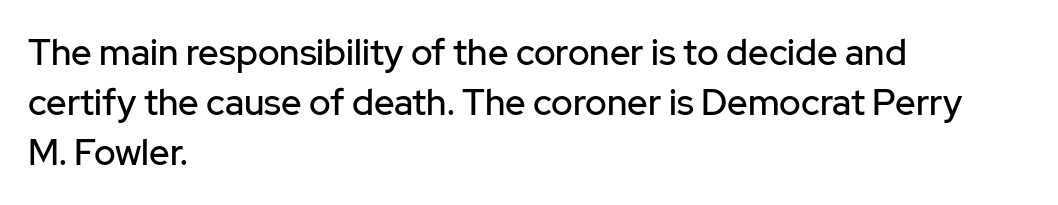
The image shows 36 px sans-serif type, upright; set left-aligned, normal line spacing (1.39x), normal letter spacing, not underlined; low stroke contrast and a medium x-height.
